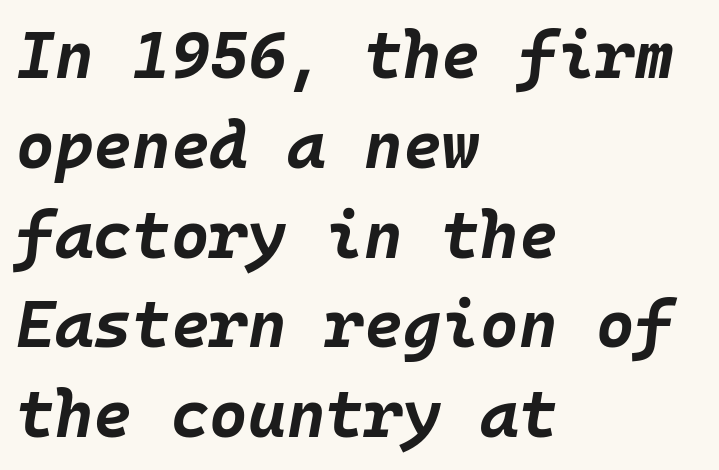
{"italic": "yes", "lean": "right", "slant_degrees": 10, "bold": "yes", "weight": "bold", "width": "normal", "stroke_contrast": "low", "x_height": "large", "monospaced": "yes", "underline": "no", "align": "left", "line_spacing": "normal", "line_spacing_ratio": 1.36, "letter_spacing": "normal", "letter_spacing_em": 0.0, "glyph_px": 66}
